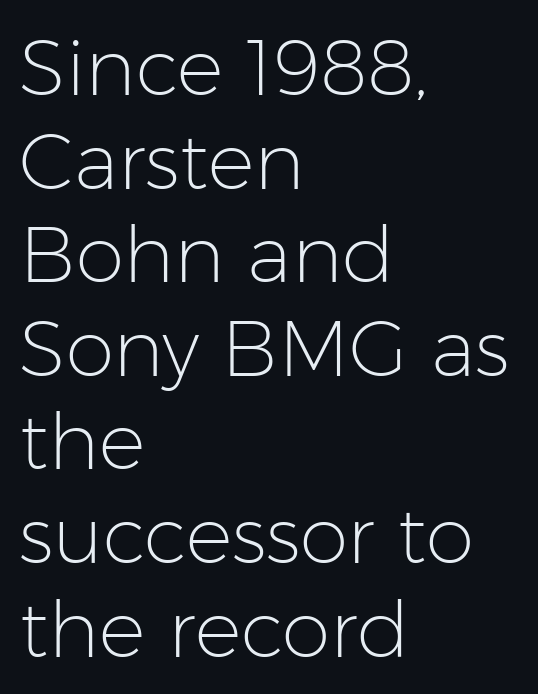
{"serif": "no", "italic": "no", "bold": "no", "weight": "light", "width": "normal", "stroke_contrast": "low", "x_height": "medium", "monospaced": "no", "underline": "no", "align": "left", "line_spacing_ratio": 1.2, "letter_spacing": "normal", "letter_spacing_em": 0.0, "glyph_px": 78}
